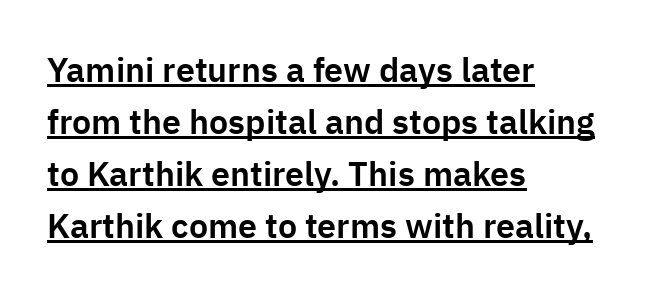
{"serif": "no", "italic": "no", "width": "normal", "stroke_contrast": "low", "x_height": "medium", "monospaced": "no", "underline": "yes", "align": "left", "line_spacing": "normal", "line_spacing_ratio": 1.53, "letter_spacing": "normal", "letter_spacing_em": 0.0, "glyph_px": 34}
